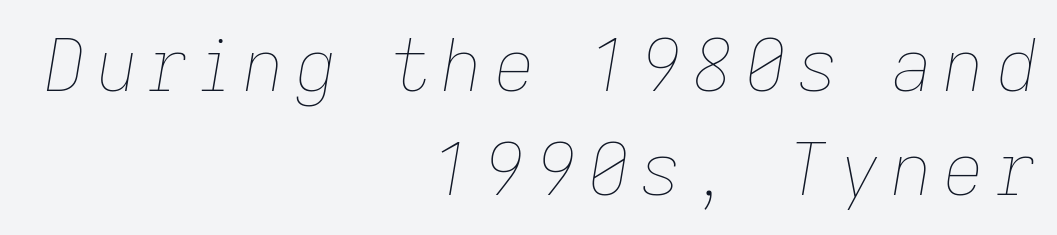
The image shows 72 px thin type, italic (leaning right); set right-aligned, normal line spacing (1.44x), not underlined; low stroke contrast and a medium x-height.
